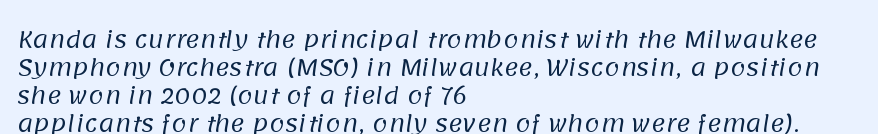
Q: Is the text bold? A: No.
Q: Is the text underlined? A: No.
Q: How is the paragraph aligned? A: Left-aligned.
Q: Is the spacing between letters normal or unusually wide? A: Normal.
Q: Is the spacing between lines tight, normal or loose? A: Normal.
